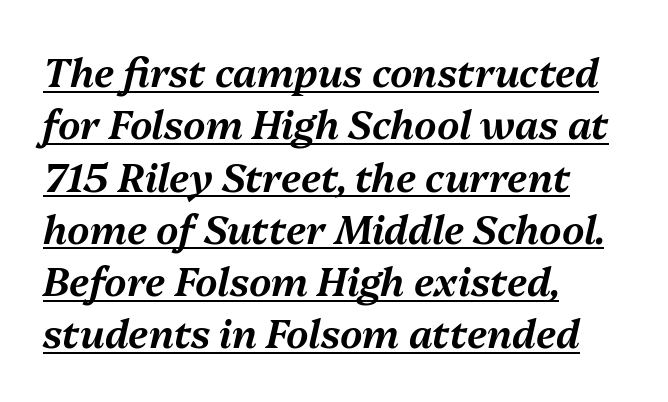
{"italic": "yes", "lean": "right", "slant_degrees": 13, "width": "normal", "stroke_contrast": "medium", "x_height": "medium", "monospaced": "no", "underline": "yes", "align": "left", "line_spacing": "normal", "line_spacing_ratio": 1.34, "letter_spacing": "normal", "letter_spacing_em": 0.0, "glyph_px": 39}
